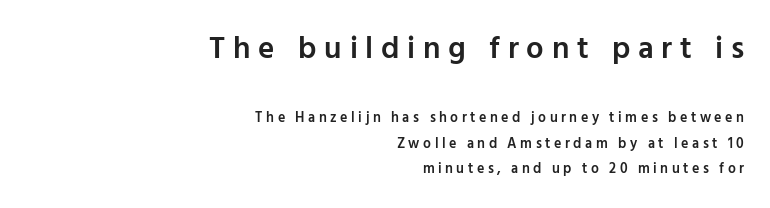
On the weight axis this lands at semibold, roughly 600. Right-aligned paragraph, ragged on the left. Notice how the stems are strictly vertical — no italics here. In this sample the first text group is rendered at the bigger scale.
